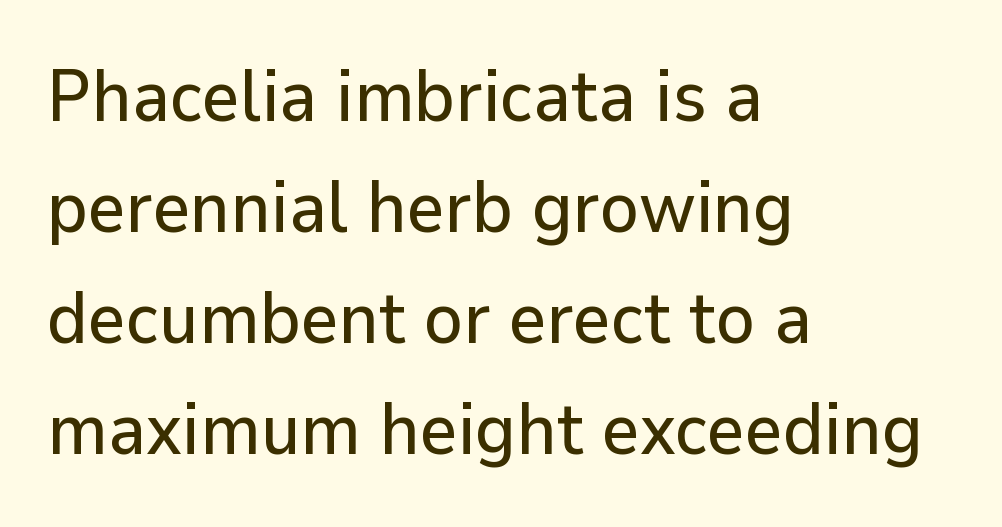
{"serif": "no", "italic": "no", "width": "normal", "stroke_contrast": "low", "x_height": "medium", "monospaced": "no", "underline": "no", "align": "left", "line_spacing": "normal", "line_spacing_ratio": 1.52, "letter_spacing": "normal", "letter_spacing_em": 0.0, "glyph_px": 73}
